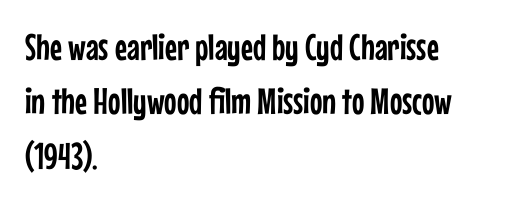
The image shows 37 px condensed sans-serif type, upright; set left-aligned, normal line spacing (1.47x), normal letter spacing, not underlined; low stroke contrast and a medium x-height.
